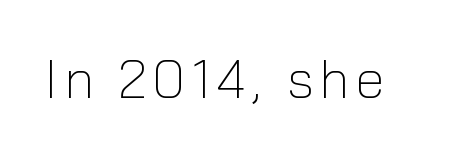
{"serif": "no", "italic": "no", "bold": "no", "weight": "light", "width": "normal", "stroke_contrast": "low", "x_height": "medium", "monospaced": "no", "underline": "no", "glyph_px": 53}
